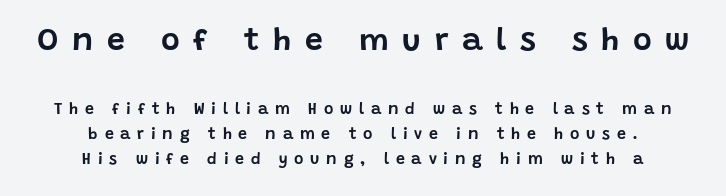
{"serif": "no", "italic": "no", "width": "normal", "stroke_contrast": "low", "x_height": "large", "monospaced": "no", "underline": "no", "align": "center", "line_spacing": "normal", "line_spacing_ratio": 1.57, "letter_spacing": "wide", "letter_spacing_em": 0.42, "larger_block": "first", "size_ratio": 2.0, "glyph_px": 32}
